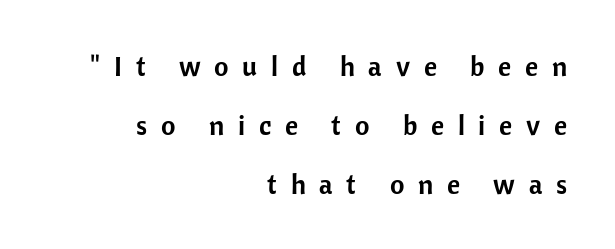
{"serif": "no", "italic": "no", "width": "normal", "stroke_contrast": "low", "x_height": "medium", "monospaced": "no", "underline": "no", "align": "right", "line_spacing": "loose", "line_spacing_ratio": 2.1, "letter_spacing": "wide", "letter_spacing_em": 0.49, "glyph_px": 28}
